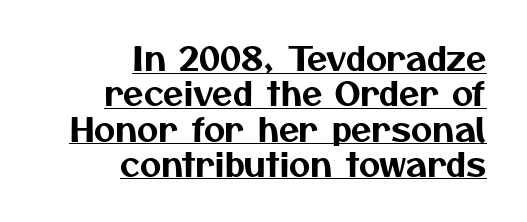
{"serif": "no", "width": "normal", "stroke_contrast": "medium", "x_height": "medium", "monospaced": "no", "underline": "yes", "align": "right", "line_spacing": "tight", "line_spacing_ratio": 1.07, "letter_spacing": "normal", "letter_spacing_em": 0.0, "glyph_px": 33}
